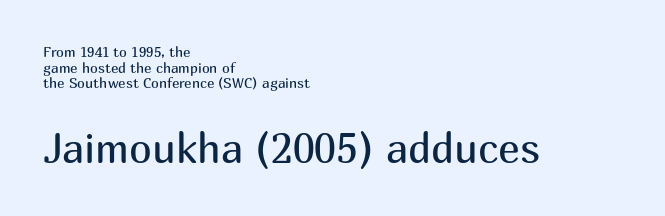
Posture: straight, roman, zero tilt. Typeset ragged right — the left edge is the straight one. Looks like regular typesetting: each glyph gets only the width it needs. The gaps between neighbouring characters are ordinary and unremarkable. The letterforms sit at book weight or below.
